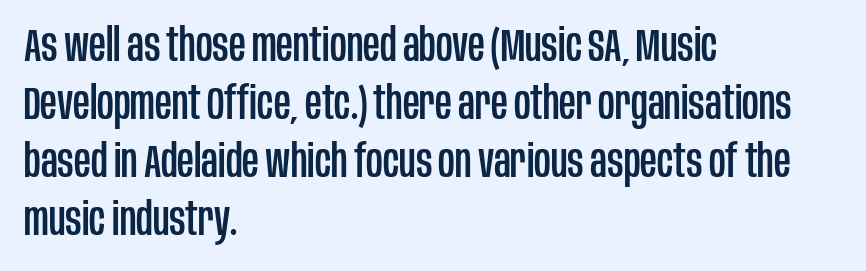
The image shows 46 px condensed sans-serif type, upright; set left-aligned, normal line spacing (1.26x), normal letter spacing, not underlined; low stroke contrast and a large x-height.
